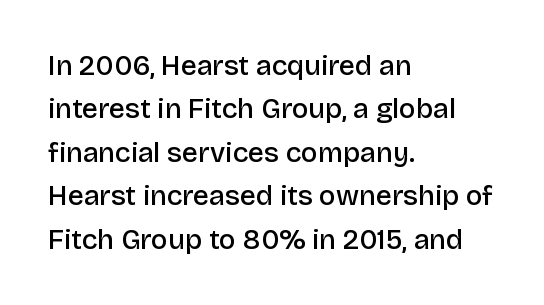
{"serif": "no", "italic": "no", "bold": "semi", "weight": "semibold", "width": "normal", "stroke_contrast": "low", "x_height": "large", "monospaced": "no", "underline": "no", "align": "left", "line_spacing": "normal", "line_spacing_ratio": 1.55, "letter_spacing": "normal", "letter_spacing_em": 0.0, "glyph_px": 28}
